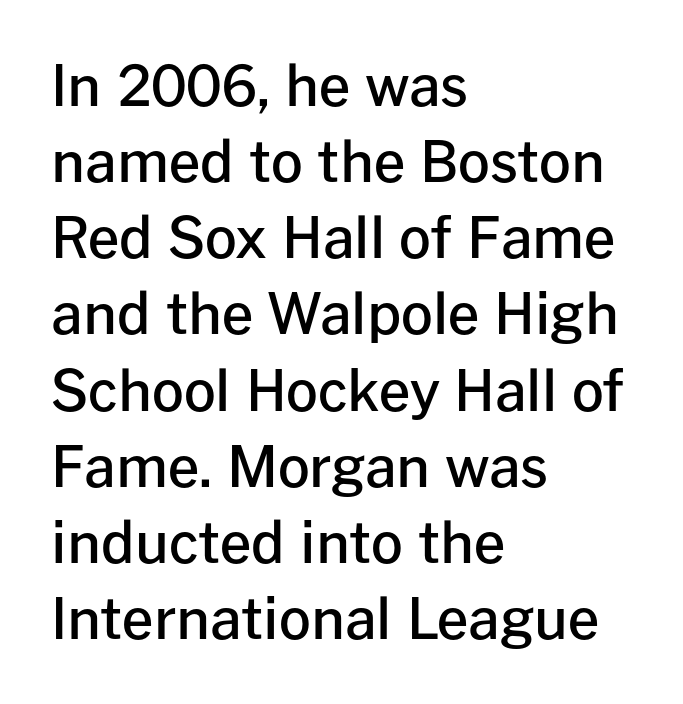
{"serif": "no", "italic": "no", "bold": "semi", "weight": "semibold", "width": "normal", "stroke_contrast": "low", "x_height": "medium", "monospaced": "no", "underline": "no", "align": "left", "line_spacing": "normal", "line_spacing_ratio": 1.36, "letter_spacing": "normal", "letter_spacing_em": 0.0, "glyph_px": 56}
